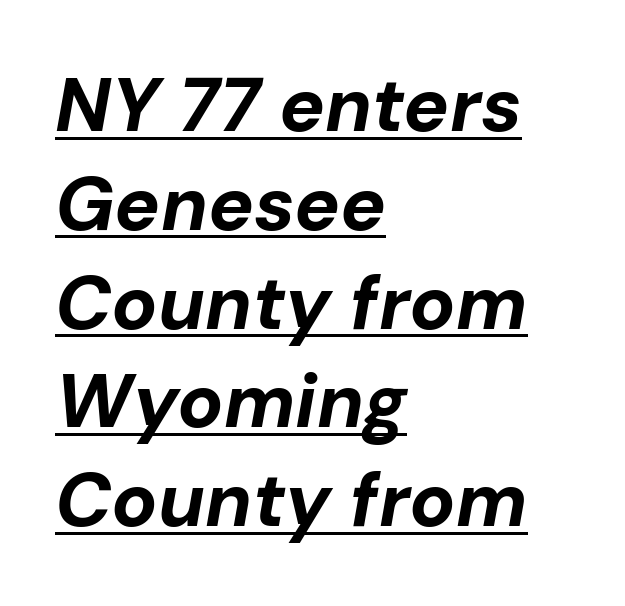
Q: Is the text bold? A: Yes.
Q: Is the text italic (slanted)? A: Yes, it leans right by about 10 degrees.
Q: Is the text underlined? A: Yes.
Q: How is the paragraph aligned? A: Left-aligned.
Q: Is the spacing between letters normal or unusually wide? A: Normal.
Q: Is the spacing between lines tight, normal or loose? A: Normal.
Q: Width (condensed, normal, or wide)? A: Normal.
Q: Stroke contrast? A: Low.
Q: x-height? A: Medium.
Q: Monospaced? A: No.
